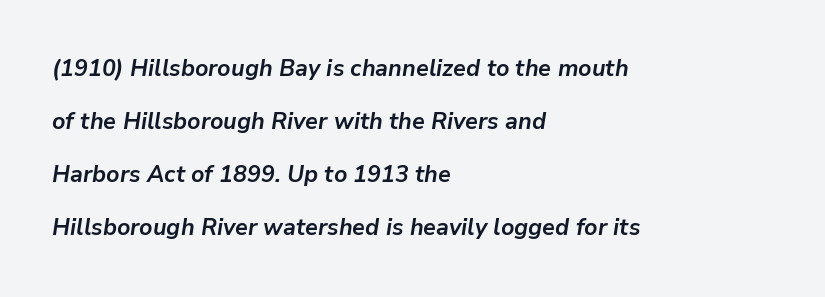
The image shows 23 px bold type, italic (leaning right); set left-aligned, loose line spacing (2.31x), normal letter spacing, not underlined.
